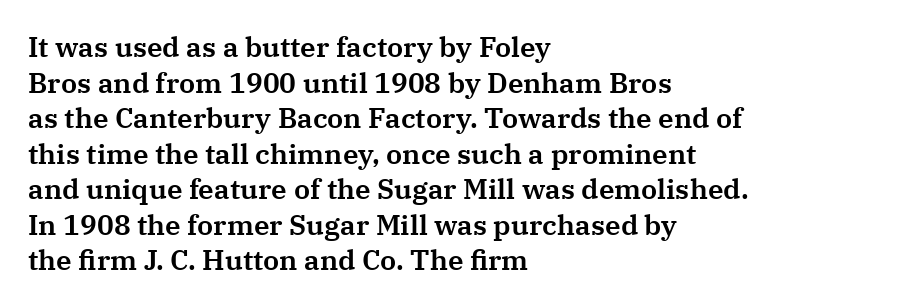
{"serif": "yes", "italic": "no", "width": "normal", "stroke_contrast": "medium", "x_height": "medium", "monospaced": "no", "underline": "no", "align": "left", "line_spacing": "normal", "line_spacing_ratio": 1.27, "letter_spacing": "normal", "letter_spacing_em": 0.0, "glyph_px": 28}
